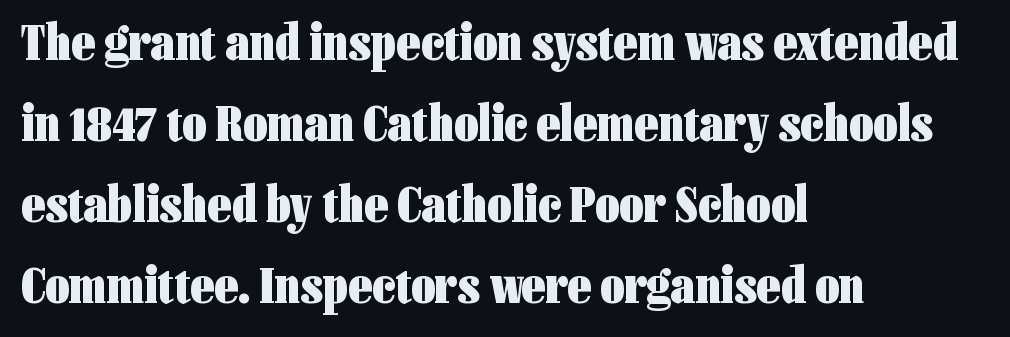
Q: Is the text bold? A: Yes.
Q: Is the text italic (slanted)? A: No, it is upright.
Q: Is the typeface a serif or a sans-serif typeface? A: Sans-serif.
Q: Is the text underlined? A: No.
Q: How is the paragraph aligned? A: Left-aligned.
Q: Is the spacing between letters normal or unusually wide? A: Normal.
Q: Is the spacing between lines tight, normal or loose? A: Normal.
Q: Width (condensed, normal, or wide)? A: Condensed.
Q: Stroke contrast? A: Low.
Q: x-height? A: Medium.
Q: Monospaced? A: No.
